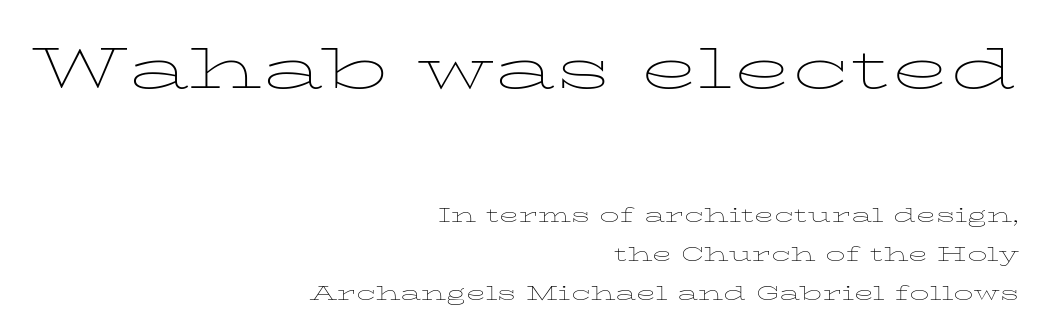
Spacing between characters is what you'd get straight out of the box. Size contrast runs from large at the top to small at the bottom. This block has exactly the height ordinary leading produces. The strokes carry an ordinary text weight at most. Rule under the text: the space is simply empty.
